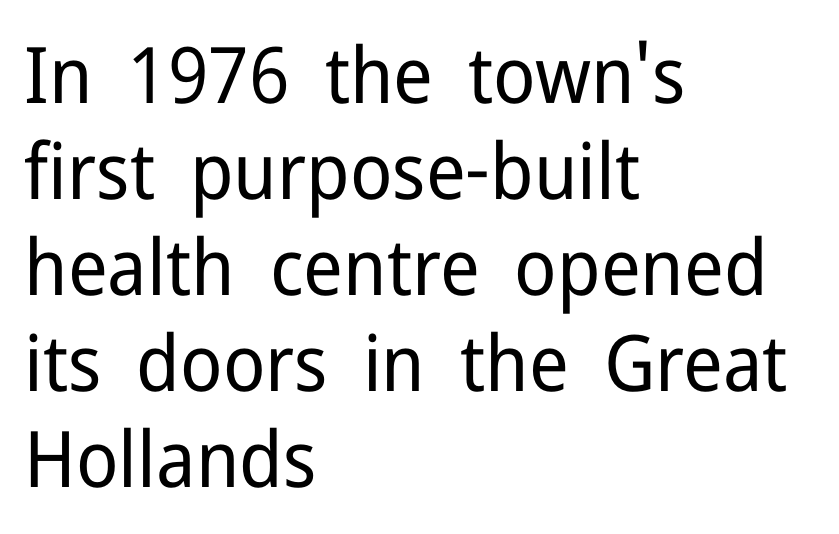
The passage shown is typed in a proportional face where columns would drift. Note: no serifs on the glyphs. Heft: none added — not bold. Each row of text sits above clean, open space.
